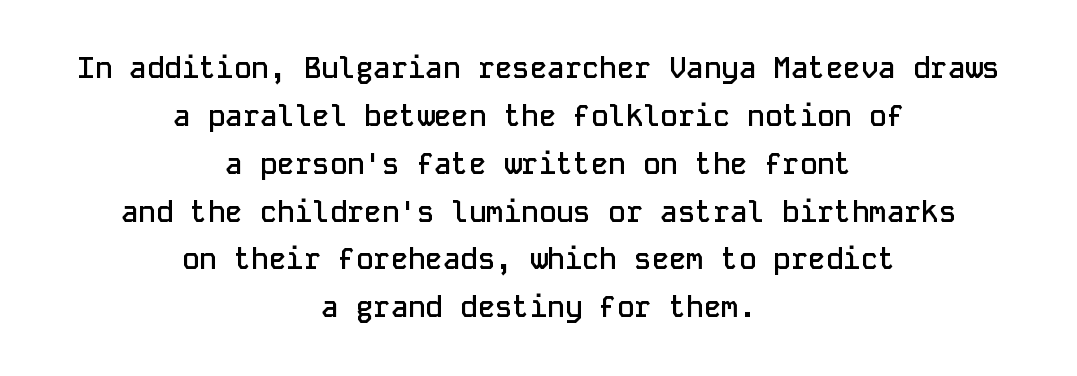
Q: Is the text bold? A: Semi-bold.
Q: Is the text italic (slanted)? A: No, it is upright.
Q: Is the typeface a serif or a sans-serif typeface? A: Sans-serif.
Q: Is the text underlined? A: No.
Q: How is the paragraph aligned? A: Centered.
Q: Is the spacing between letters normal or unusually wide? A: Normal.
Q: Is the spacing between lines tight, normal or loose? A: Normal.
Q: Width (condensed, normal, or wide)? A: Normal.
Q: Stroke contrast? A: Low.
Q: x-height? A: Medium.
Q: Monospaced? A: Yes.
